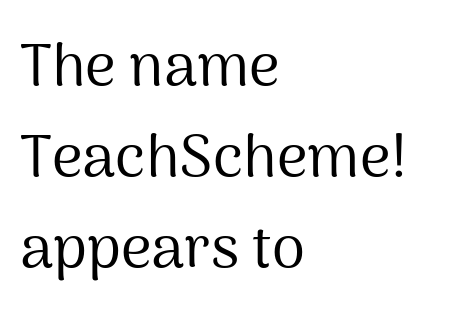
Q: Is the text bold? A: No.
Q: Is the text italic (slanted)? A: No, it is upright.
Q: Is the typeface a serif or a sans-serif typeface? A: Sans-serif.
Q: Is the text underlined? A: No.
Q: How is the paragraph aligned? A: Left-aligned.
Q: Is the spacing between letters normal or unusually wide? A: Normal.
Q: Is the spacing between lines tight, normal or loose? A: Normal.
Q: Width (condensed, normal, or wide)? A: Normal.
Q: Stroke contrast? A: Medium.
Q: x-height? A: Medium.
Q: Monospaced? A: No.
